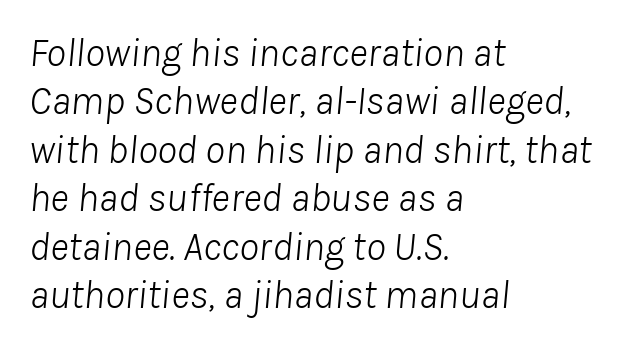
{"italic": "yes", "lean": "right", "slant_degrees": 8, "bold": "no", "weight": "light", "width": "normal", "stroke_contrast": "low", "x_height": "medium", "monospaced": "no", "underline": "no", "align": "left", "line_spacing_ratio": 1.21, "letter_spacing": "normal", "letter_spacing_em": 0.0, "glyph_px": 40}
